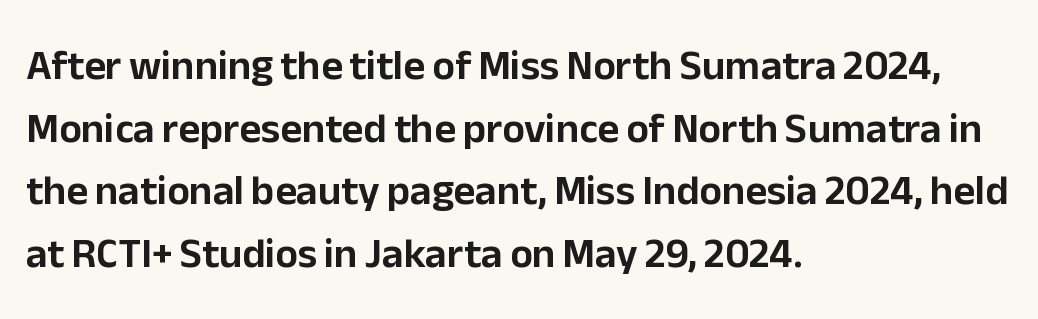
{"serif": "no", "italic": "no", "width": "normal", "stroke_contrast": "low", "x_height": "medium", "monospaced": "no", "underline": "no", "align": "left", "line_spacing": "normal", "line_spacing_ratio": 1.49, "letter_spacing": "normal", "letter_spacing_em": 0.0, "glyph_px": 42}
